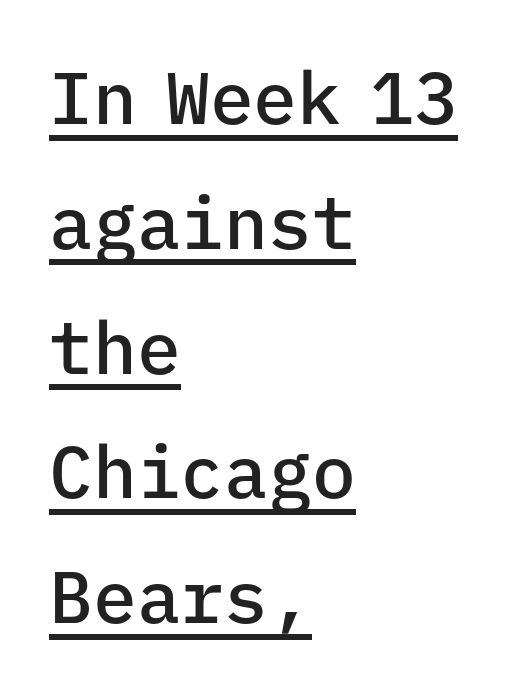
The image shows 73 px semibold sans-serif type, upright, monospaced; set left-aligned, line spacing 1.71x, normal letter spacing, underlined; low stroke contrast and a medium x-height.
